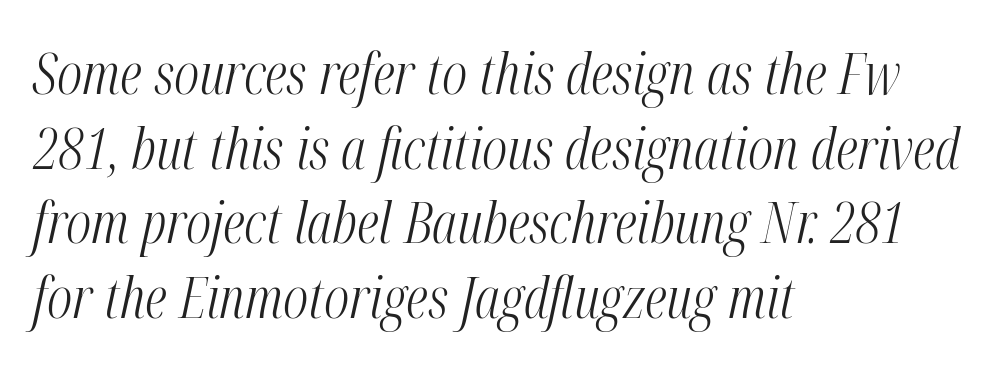
Vertically, the passage feels balanced, rows spaced as you'd expect. Caption: face not bold, strokes unweighted. When letters slant like this, we call the style italic. These lines are rendered in a variable-pitch font. Only glyphs here, with clear space below each row.
